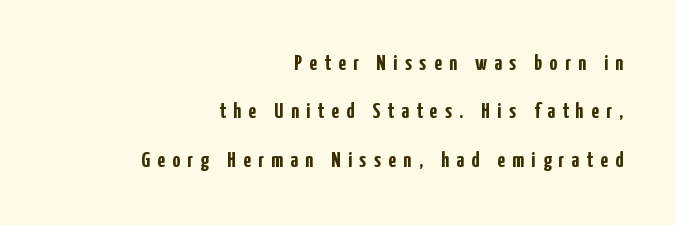
{"italic": "no", "bold": "yes", "underline": "no", "align": "right", "line_spacing": "loose", "line_spacing_ratio": 2.2, "letter_spacing": "wide", "letter_spacing_em": 0.34, "glyph_px": 22}
